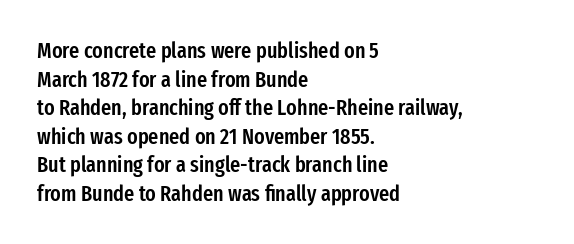
Q: Is the text bold? A: Semi-bold.
Q: Is the text italic (slanted)? A: No, it is upright.
Q: Is the text underlined? A: No.
Q: How is the paragraph aligned? A: Left-aligned.
Q: Is the spacing between letters normal or unusually wide? A: Normal.
Q: Is the spacing between lines tight, normal or loose? A: Normal.
